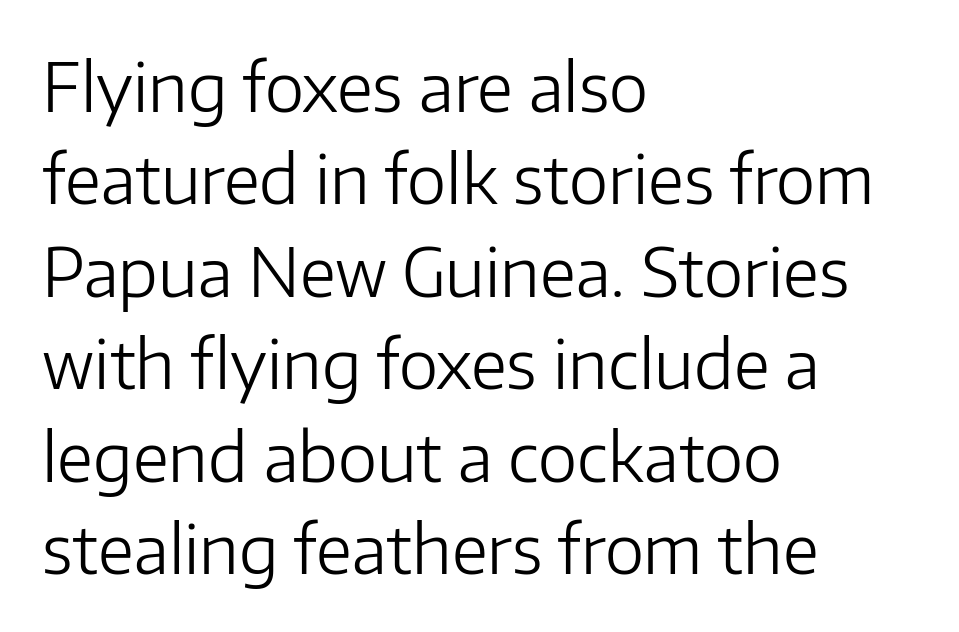
The face used here is proportionally spaced, like ordinary book or web type. This is roman type, the default non-slanted kind. Typeset ragged right — the left edge is the straight one. Stroke mass is kept to a normal reading level or below. This rendering employs a face without finishing strokes, i.e., a sans-serif.
